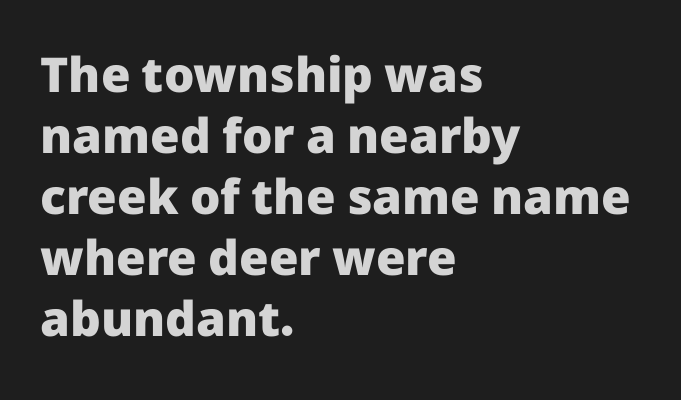
Q: Is the text bold? A: Yes.
Q: Is the text italic (slanted)? A: No, it is upright.
Q: Is the typeface a serif or a sans-serif typeface? A: Sans-serif.
Q: Is the text underlined? A: No.
Q: How is the paragraph aligned? A: Left-aligned.
Q: Is the spacing between letters normal or unusually wide? A: Normal.
Q: Is the spacing between lines tight, normal or loose? A: Normal.
Q: Width (condensed, normal, or wide)? A: Normal.
Q: Stroke contrast? A: Low.
Q: x-height? A: Medium.
Q: Monospaced? A: No.
